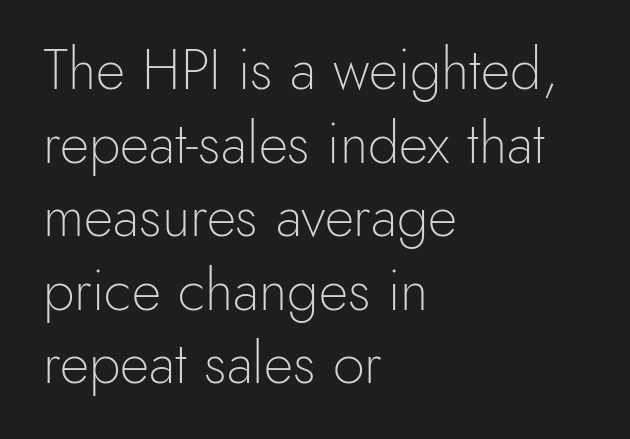
Q: Is the text bold? A: No.
Q: Is the text italic (slanted)? A: No, it is upright.
Q: Is the typeface a serif or a sans-serif typeface? A: Sans-serif.
Q: Is the text underlined? A: No.
Q: How is the paragraph aligned? A: Left-aligned.
Q: Is the spacing between letters normal or unusually wide? A: Normal.
Q: Is the spacing between lines tight, normal or loose? A: Normal.
Q: Width (condensed, normal, or wide)? A: Normal.
Q: x-height? A: Small.
Q: Monospaced? A: No.
